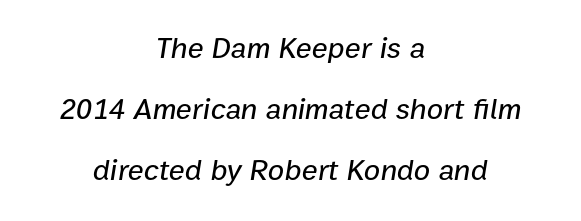
{"italic": "yes", "lean": "right", "slant_degrees": 9, "width": "normal", "stroke_contrast": "low", "x_height": "medium", "monospaced": "no", "underline": "no", "align": "center", "line_spacing": "loose", "line_spacing_ratio": 2.04, "letter_spacing": "normal", "letter_spacing_em": 0.0, "glyph_px": 30}
